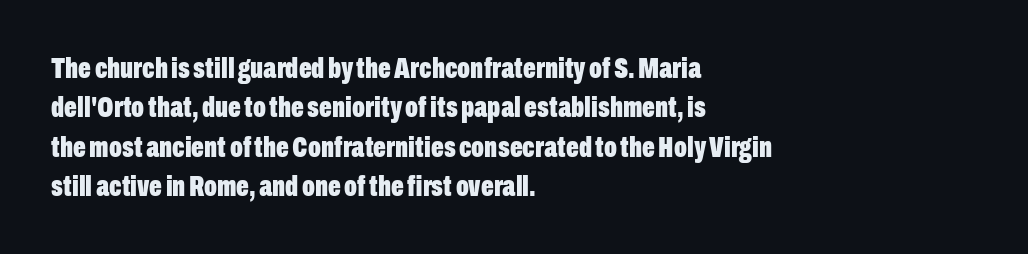
Q: Is the text bold? A: Yes.
Q: Is the text italic (slanted)? A: No, it is upright.
Q: Is the typeface a serif or a sans-serif typeface? A: Sans-serif.
Q: Is the text underlined? A: No.
Q: How is the paragraph aligned? A: Left-aligned.
Q: Is the spacing between letters normal or unusually wide? A: Normal.
Q: Is the spacing between lines tight, normal or loose? A: Normal.
Q: Width (condensed, normal, or wide)? A: Condensed.
Q: Stroke contrast? A: Low.
Q: x-height? A: Medium.
Q: Monospaced? A: No.
